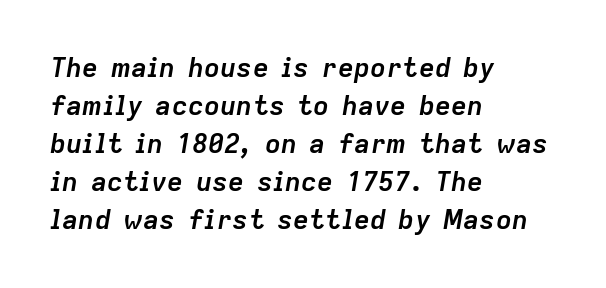
{"italic": "yes", "lean": "right", "slant_degrees": 9, "bold": "yes", "underline": "no", "align": "left", "line_spacing": "normal", "line_spacing_ratio": 1.41, "letter_spacing": "normal", "letter_spacing_em": 0.0, "glyph_px": 27}
